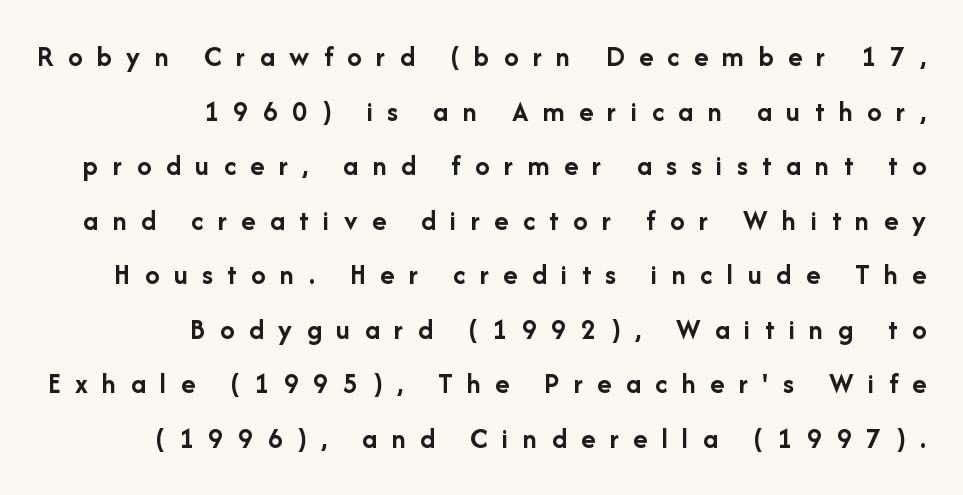
Q: Is the text bold? A: Yes.
Q: Is the text italic (slanted)? A: No, it is upright.
Q: Is the typeface a serif or a sans-serif typeface? A: Sans-serif.
Q: Is the text underlined? A: No.
Q: How is the paragraph aligned? A: Right-aligned.
Q: Is the spacing between letters normal or unusually wide? A: Unusually wide.
Q: Width (condensed, normal, or wide)? A: Normal.
Q: Stroke contrast? A: Low.
Q: x-height? A: Medium.
Q: Monospaced? A: No.
